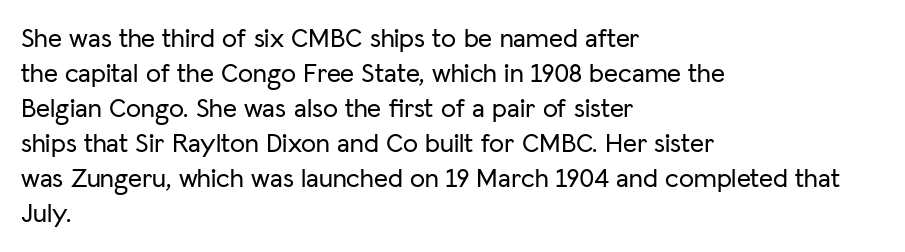
Q: Is the text italic (slanted)? A: No, it is upright.
Q: Is the text underlined? A: No.
Q: How is the paragraph aligned? A: Left-aligned.
Q: Is the spacing between letters normal or unusually wide? A: Normal.
Q: Is the spacing between lines tight, normal or loose? A: Normal.
